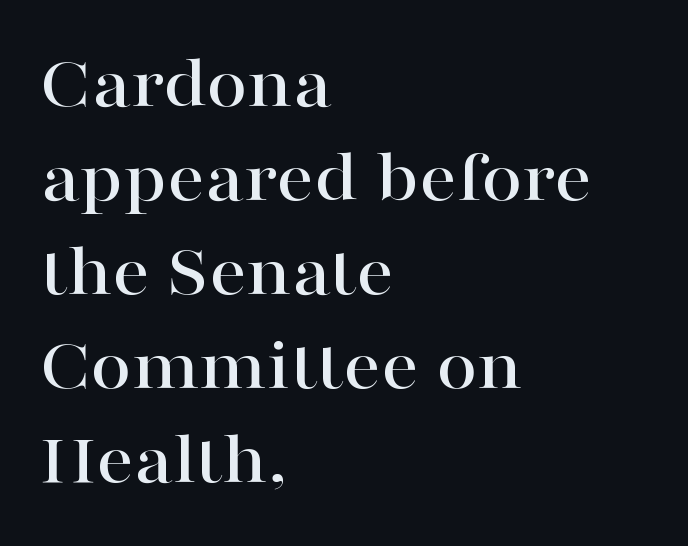
The space between consecutive lines is moderate. Think of a printed novel: that variable character pitch is what you see here. Clear beneath every line of the passage. Italic? Not at all — the glyphs are vertical.
